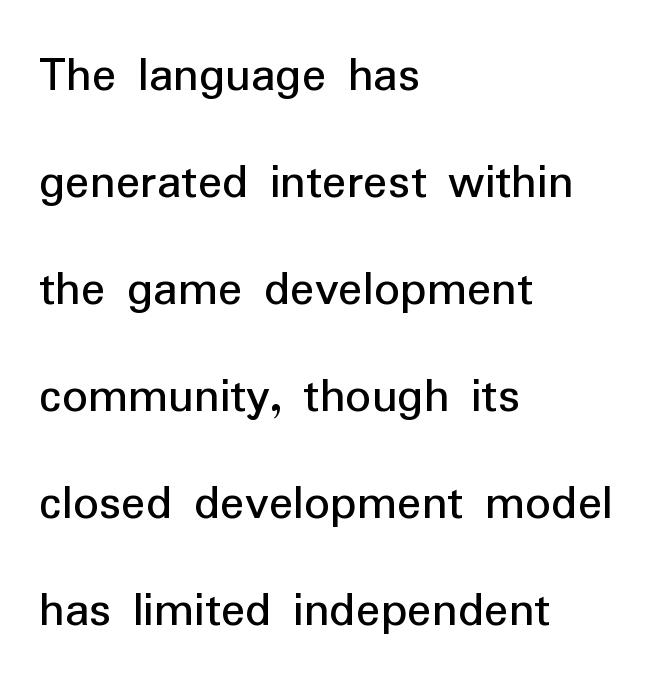
{"serif": "no", "italic": "no", "bold": "no", "weight": "regular", "width": "normal", "stroke_contrast": "low", "x_height": "medium", "monospaced": "no", "underline": "no", "align": "left", "line_spacing": "loose", "line_spacing_ratio": 2.1, "letter_spacing": "normal", "letter_spacing_em": 0.0, "glyph_px": 51}
